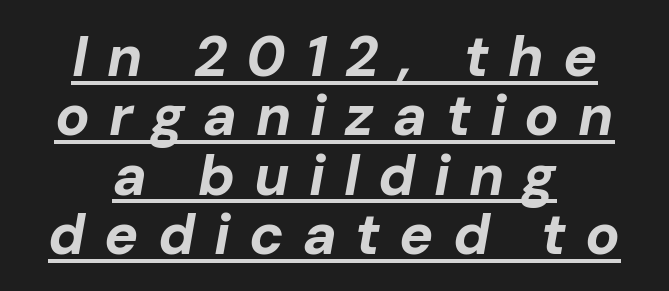
{"italic": "yes", "lean": "right", "slant_degrees": 10, "bold": "yes", "weight": "bold", "width": "normal", "stroke_contrast": "low", "x_height": "medium", "monospaced": "no", "underline": "yes", "align": "center", "line_spacing": "tight", "line_spacing_ratio": 1.04, "letter_spacing": "wide", "letter_spacing_em": 0.33, "glyph_px": 57}
